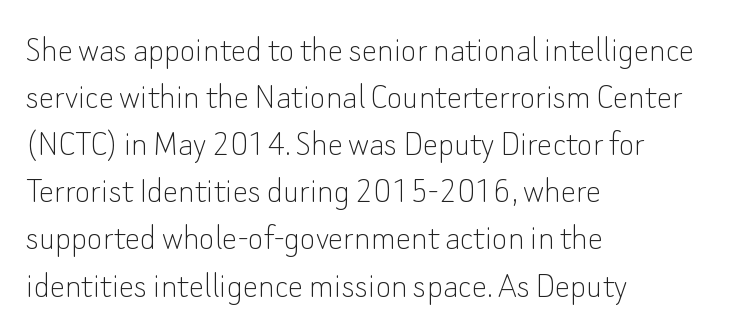
{"serif": "no", "italic": "no", "bold": "no", "weight": "thin", "width": "normal", "stroke_contrast": "low", "x_height": "small", "monospaced": "no", "underline": "no", "align": "left", "line_spacing_ratio": 1.24, "letter_spacing": "normal", "letter_spacing_em": 0.0, "glyph_px": 38}
